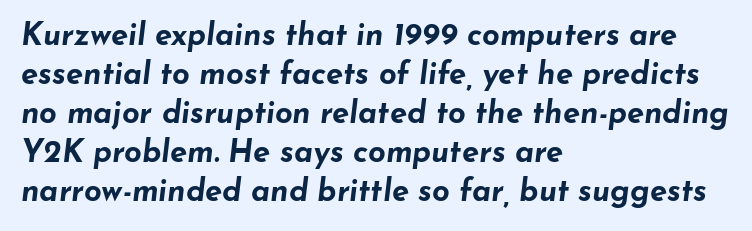
{"italic": "yes", "lean": "right", "slant_degrees": 7, "bold": "yes", "weight": "bold", "width": "wide", "stroke_contrast": "low", "x_height": "small", "monospaced": "no", "underline": "no", "align": "left", "line_spacing": "normal", "line_spacing_ratio": 1.26, "letter_spacing": "normal", "letter_spacing_em": 0.0, "glyph_px": 31}
